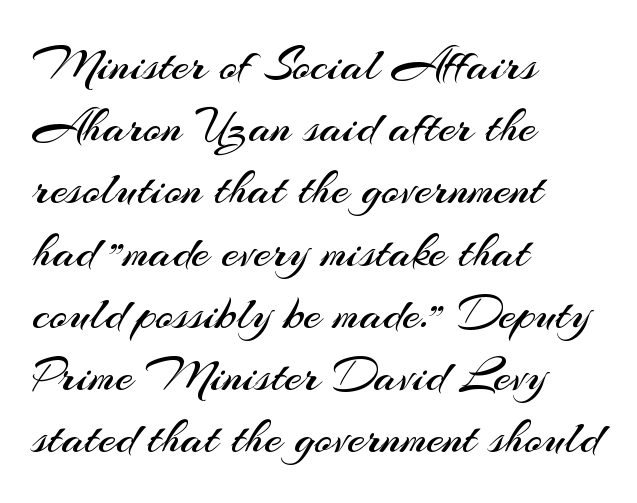
The image shows 49 px regular-weight sans-serif type; set left-aligned, normal line spacing (1.27x), normal letter spacing, not underlined; medium stroke contrast and a small x-height.
